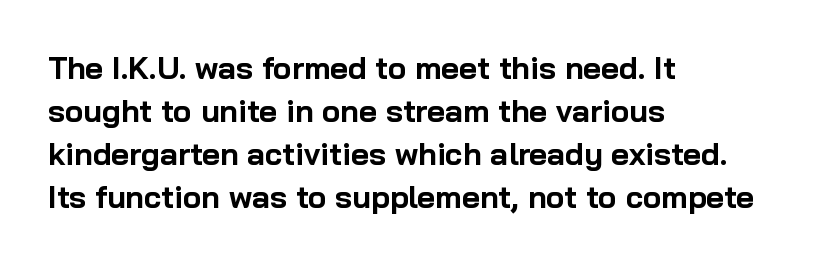
{"serif": "no", "italic": "no", "bold": "yes", "weight": "bold", "width": "normal", "stroke_contrast": "low", "x_height": "medium", "monospaced": "no", "underline": "no", "align": "left", "line_spacing": "normal", "line_spacing_ratio": 1.39, "letter_spacing": "normal", "letter_spacing_em": 0.0, "glyph_px": 31}
